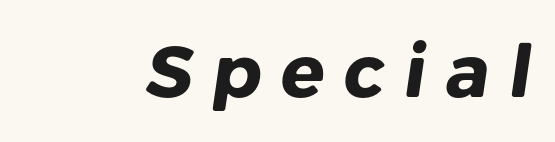
The image shows 73 px heavy sans-serif type; set unusually wide letter spacing (+0.26 em), not underlined; low stroke contrast and a medium x-height.
